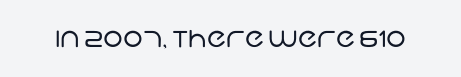
Q: Is the text bold? A: No.
Q: Is the typeface a serif or a sans-serif typeface? A: Sans-serif.
Q: Is the text underlined? A: No.
Q: Is the spacing between letters normal or unusually wide? A: Normal.
Q: Width (condensed, normal, or wide)? A: Normal.
Q: Stroke contrast? A: Low.
Q: x-height? A: Large.
Q: Monospaced? A: No.
